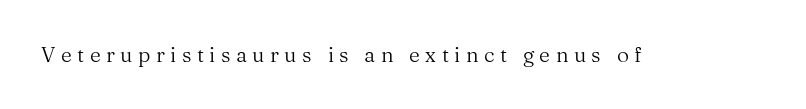
Weight: regular or lighter. Beneath every word, the page is bare. Does extra space separate the letters? Yes, quite a lot of it. Style check: upright.
